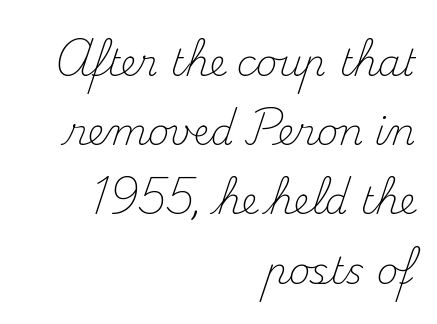
{"serif": "yes", "bold": "no", "weight": "light", "width": "normal", "stroke_contrast": "medium", "x_height": "small", "monospaced": "no", "underline": "no", "align": "right", "line_spacing_ratio": 1.87, "letter_spacing": "normal", "letter_spacing_em": 0.0, "glyph_px": 37}
